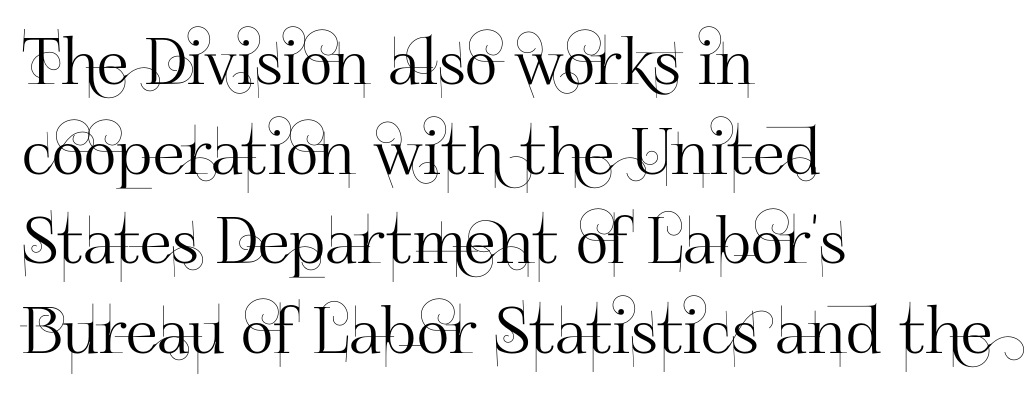
Does the type have serifs? No, each stem ends abruptly. Between one letter and the next there's only the usual sliver of space. The letters stand upright; this is a roman face. Where is the straight margin? On the left.
